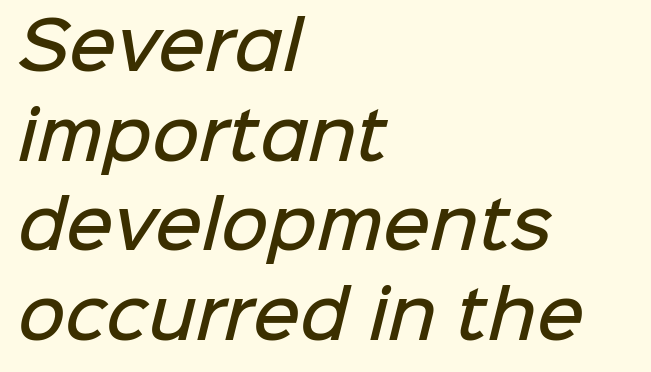
Looks like regular typesetting: each glyph gets only the width it needs. Unmarked baselines from the first word to the last. Students, this is semibold: more ink than regular, less than bold. You could call the tracking neutral — neither tight nor loose. I'd call this a sans setting — the letters go barefoot.
